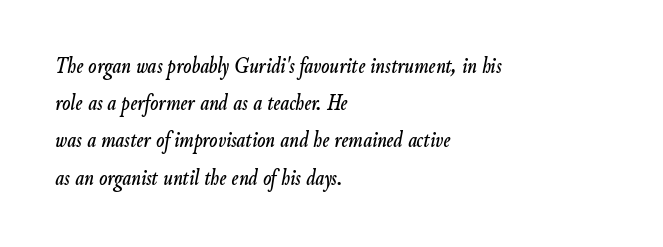
{"italic": "yes", "lean": "right", "slant_degrees": 9, "underline": "no", "align": "left", "line_spacing": "normal", "line_spacing_ratio": 1.55, "letter_spacing": "normal", "letter_spacing_em": 0.0, "glyph_px": 24}
